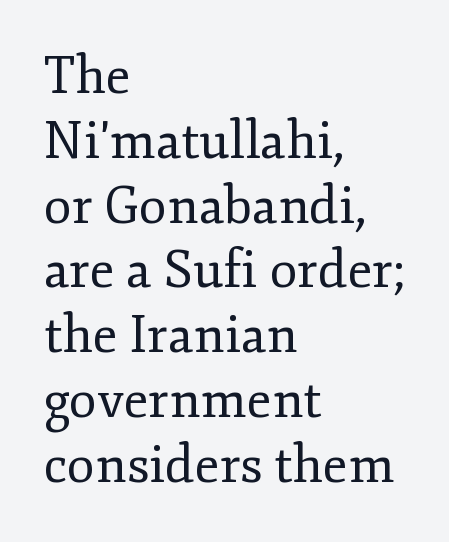
Q: Is the text bold? A: No.
Q: Is the text italic (slanted)? A: No, it is upright.
Q: Is the typeface a serif or a sans-serif typeface? A: Serif.
Q: Is the text underlined? A: No.
Q: How is the paragraph aligned? A: Left-aligned.
Q: Is the spacing between letters normal or unusually wide? A: Normal.
Q: Is the spacing between lines tight, normal or loose? A: Normal.
Q: Width (condensed, normal, or wide)? A: Normal.
Q: Stroke contrast? A: Low.
Q: x-height? A: Small.
Q: Monospaced? A: No.
